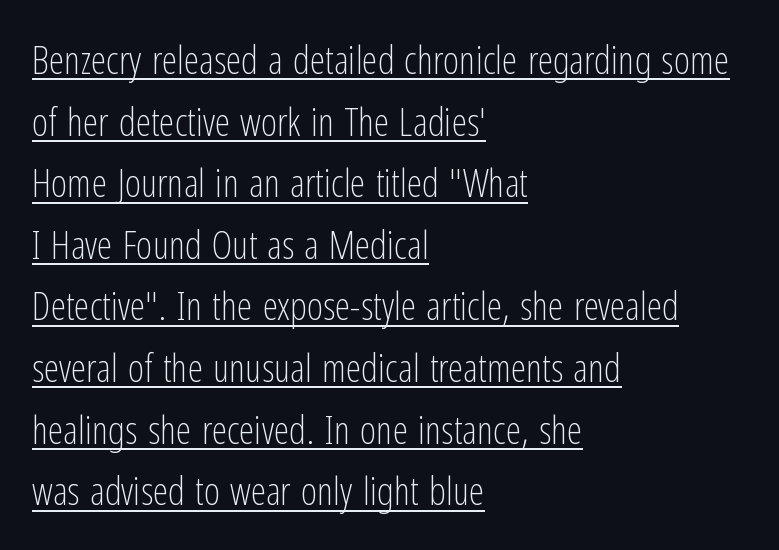
Q: Is the text bold? A: No.
Q: Is the text italic (slanted)? A: No, it is upright.
Q: Is the typeface a serif or a sans-serif typeface? A: Sans-serif.
Q: Is the text underlined? A: Yes.
Q: How is the paragraph aligned? A: Left-aligned.
Q: Is the spacing between letters normal or unusually wide? A: Normal.
Q: Is the spacing between lines tight, normal or loose? A: Normal.
Q: Width (condensed, normal, or wide)? A: Condensed.
Q: Stroke contrast? A: Low.
Q: x-height? A: Medium.
Q: Monospaced? A: No.
